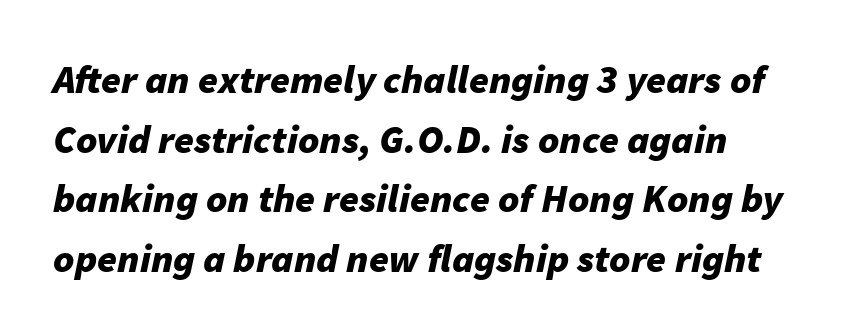
The image shows 40 px bold type, italic (leaning right); set normal line spacing (1.49x), normal letter spacing, not underlined; low stroke contrast and a medium x-height.
